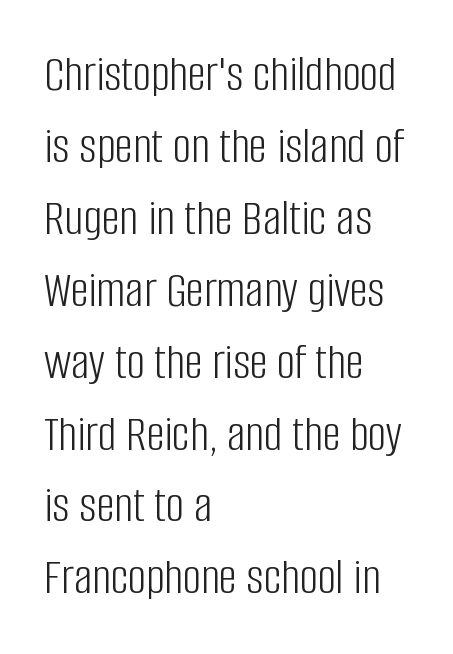
{"serif": "no", "italic": "no", "bold": "no", "weight": "light", "width": "condensed", "stroke_contrast": "low", "x_height": "large", "monospaced": "no", "underline": "no", "align": "left", "line_spacing": "normal", "line_spacing_ratio": 1.41, "letter_spacing": "normal", "letter_spacing_em": 0.0, "glyph_px": 51}
